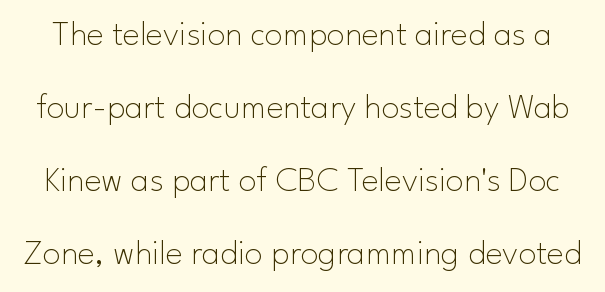
{"serif": "no", "italic": "no", "bold": "no", "weight": "thin", "width": "normal", "stroke_contrast": "low", "x_height": "small", "monospaced": "no", "underline": "no", "line_spacing": "loose", "line_spacing_ratio": 2.03, "letter_spacing": "normal", "letter_spacing_em": 0.0, "glyph_px": 36}
